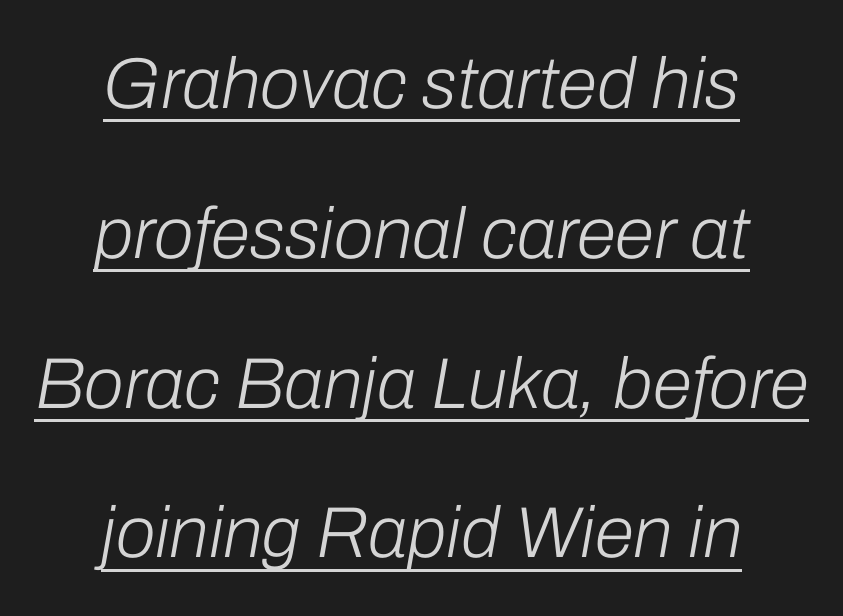
A quiet, ordinary-to-light weight characterises the typeface. The letterforms sit shoulder to shoulder at normal distance. A typesetter would call this leading open, well beyond the default. Honestly, the underline is the first thing you notice here. Do the characters align in a grid? No, the font is proportional.
